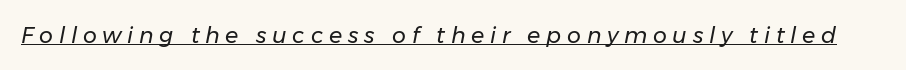
Q: Is the text bold? A: No.
Q: Is the text italic (slanted)? A: Yes, it leans right by about 11 degrees.
Q: Is the text underlined? A: Yes.
Q: Is the spacing between letters normal or unusually wide? A: Unusually wide.
